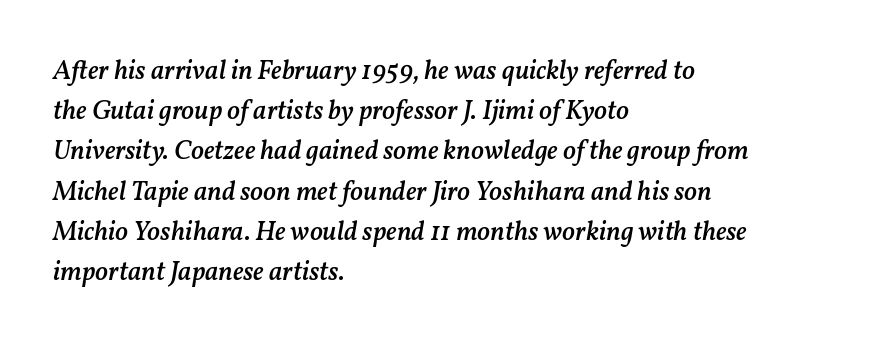
Only glyphs here, with clear space below each row. This is oblique type, the kind used for emphasis or titles. Short note: letters normally spaced. Is there much room between lines? A standard amount, neither cramped nor airy.
